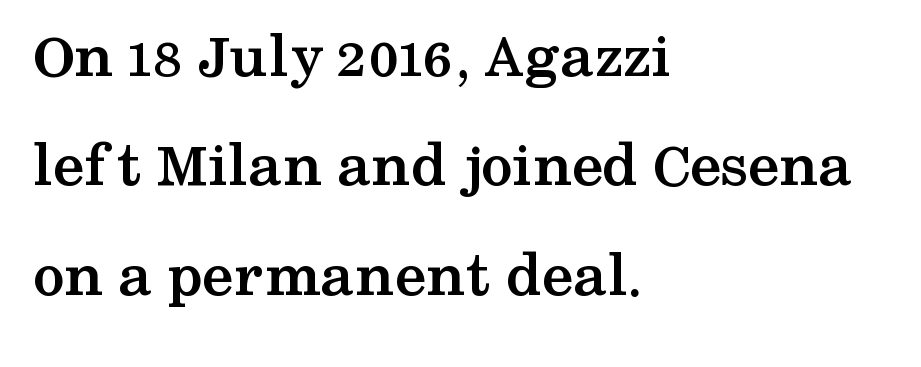
A typesetter would mark this as roman, not italic. Observe the ordinary spacing: letters are neighbours, not strangers. Horizontal alignment here is leftward, the default for most running prose. Here the designer chose a conventional face with non-uniform glyph widths.
